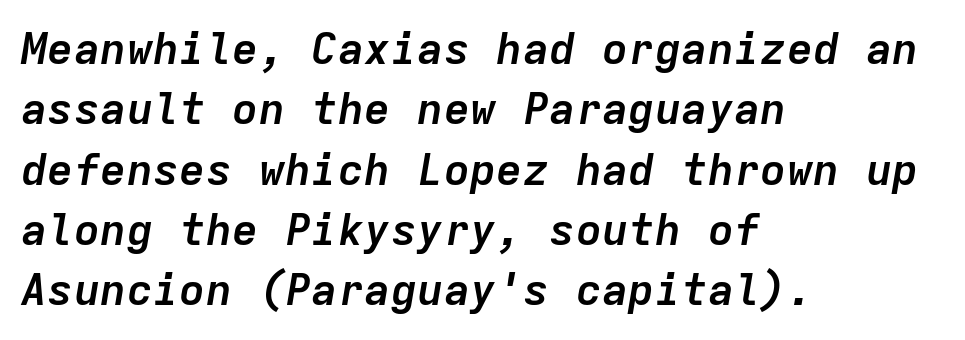
{"italic": "yes", "lean": "right", "slant_degrees": 9, "bold": "yes", "weight": "semibold", "width": "normal", "stroke_contrast": "low", "x_height": "medium", "monospaced": "yes", "underline": "no", "align": "left", "line_spacing": "normal", "line_spacing_ratio": 1.37, "letter_spacing": "normal", "letter_spacing_em": 0.0, "glyph_px": 44}
